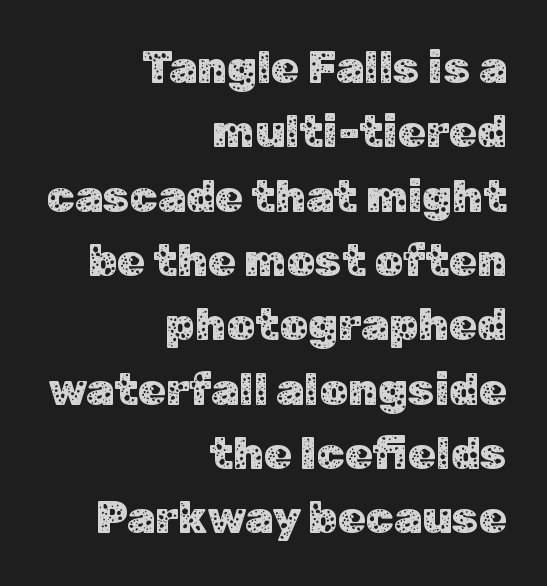
Q: Is the text italic (slanted)? A: No, it is upright.
Q: Is the typeface a serif or a sans-serif typeface? A: Sans-serif.
Q: Is the text underlined? A: No.
Q: How is the paragraph aligned? A: Right-aligned.
Q: Is the spacing between letters normal or unusually wide? A: Normal.
Q: Is the spacing between lines tight, normal or loose? A: Normal.
Q: Width (condensed, normal, or wide)? A: Normal.
Q: Stroke contrast? A: Low.
Q: x-height? A: Medium.
Q: Monospaced? A: No.
